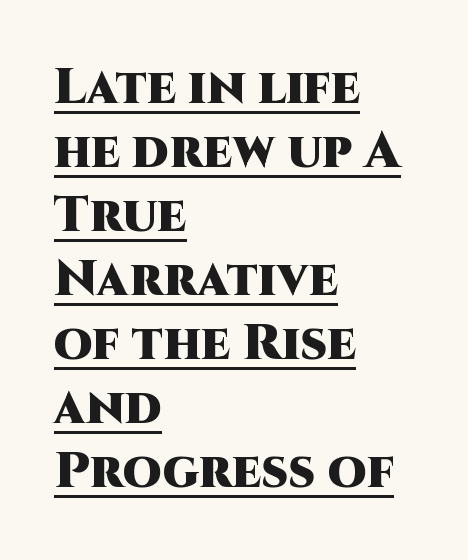
The image shows 50 px heavy sans-serif type, upright; set left-aligned, normal line spacing (1.28x), normal letter spacing, underlined; high stroke contrast and a large x-height.
